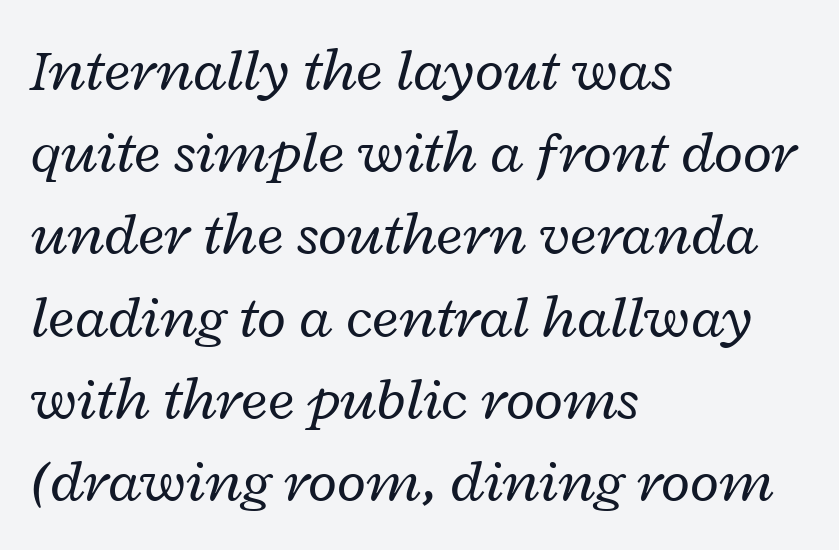
The image shows 60 px regular-weight, wide type, italic (leaning right); set left-aligned, normal line spacing (1.37x), normal letter spacing, not underlined; low stroke contrast and a medium x-height.
